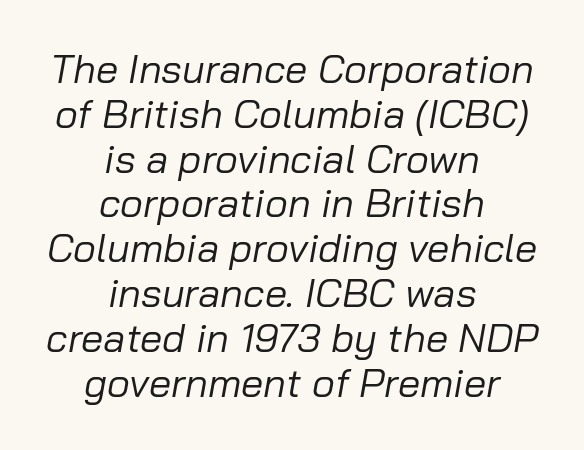
Between one letter and the next there's only the usual sliver of space. In terms of posture, this sample is oblique. Here the designer chose a conventional face with non-uniform glyph widths. The lines are quadded center. A clean baseline with only descenders dipping below it.
